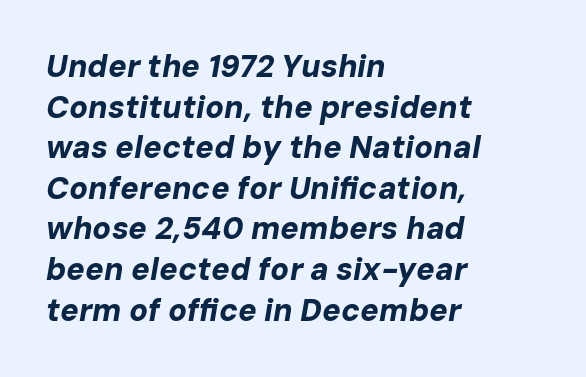
Q: Is the text bold? A: Yes.
Q: Is the text italic (slanted)? A: Yes, it leans right by about 10 degrees.
Q: Is the text underlined? A: No.
Q: How is the paragraph aligned? A: Left-aligned.
Q: Is the spacing between letters normal or unusually wide? A: Normal.
Q: Is the spacing between lines tight, normal or loose? A: Normal.
Q: Width (condensed, normal, or wide)? A: Normal.
Q: Stroke contrast? A: Low.
Q: x-height? A: Medium.
Q: Monospaced? A: No.
